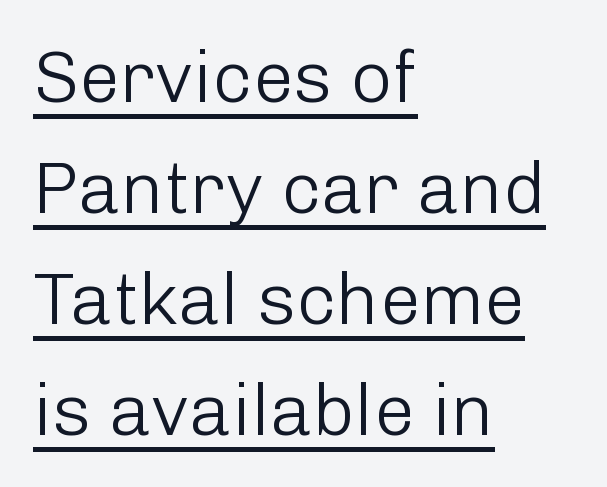
Q: Is the text bold? A: No.
Q: Is the text italic (slanted)? A: No, it is upright.
Q: Is the typeface a serif or a sans-serif typeface? A: Sans-serif.
Q: Is the text underlined? A: Yes.
Q: How is the paragraph aligned? A: Left-aligned.
Q: Is the spacing between letters normal or unusually wide? A: Normal.
Q: Is the spacing between lines tight, normal or loose? A: Normal.
Q: Width (condensed, normal, or wide)? A: Normal.
Q: Stroke contrast? A: Low.
Q: x-height? A: Medium.
Q: Monospaced? A: No.
